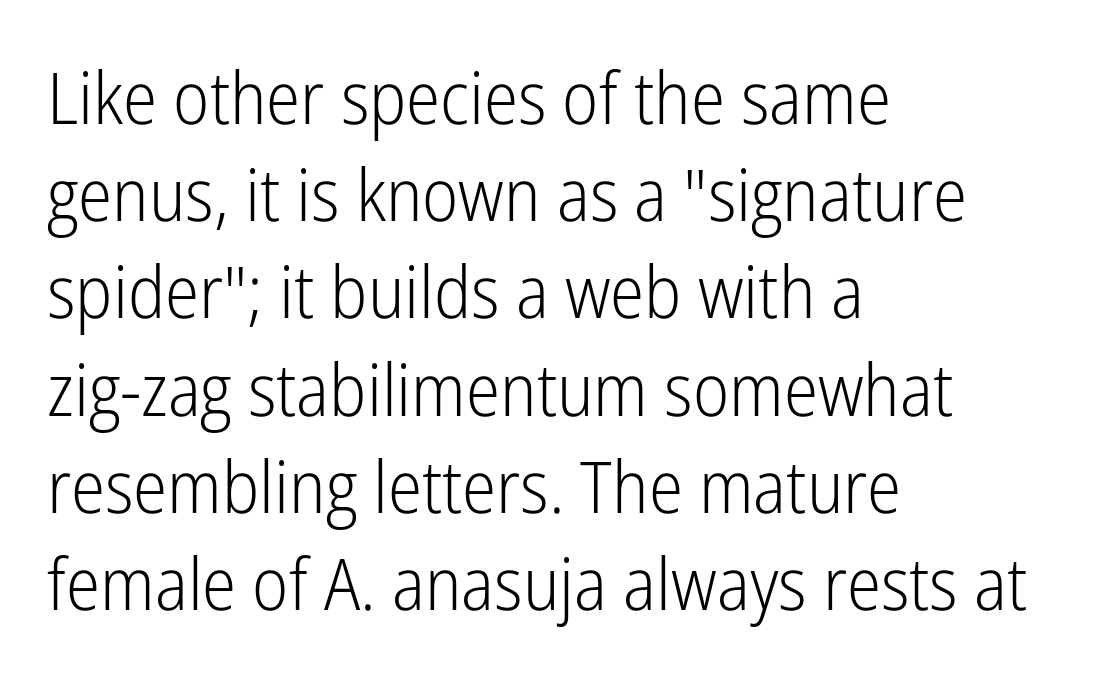
The image shows 72 px light, condensed sans-serif type, upright; set left-aligned, normal line spacing (1.35x), normal letter spacing, not underlined; low stroke contrast and a medium x-height.
